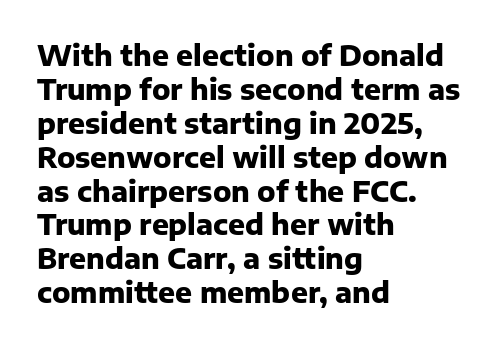
{"serif": "no", "italic": "no", "bold": "yes", "weight": "heavy", "width": "normal", "stroke_contrast": "low", "x_height": "medium", "monospaced": "no", "underline": "no", "align": "left", "line_spacing_ratio": 1.21, "letter_spacing": "normal", "letter_spacing_em": 0.0, "glyph_px": 28}
